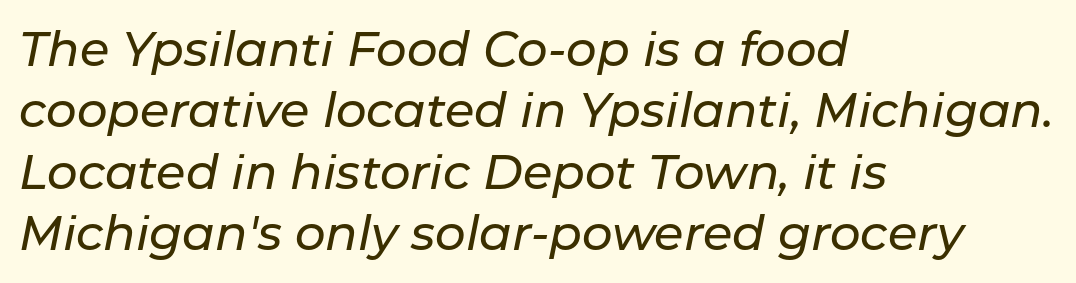
Q: Is the text italic (slanted)? A: Yes, it leans right by about 11 degrees.
Q: Is the text underlined? A: No.
Q: How is the paragraph aligned? A: Left-aligned.
Q: Is the spacing between letters normal or unusually wide? A: Normal.
Q: Is the spacing between lines tight, normal or loose? A: Normal.
Q: Width (condensed, normal, or wide)? A: Normal.
Q: Stroke contrast? A: Low.
Q: x-height? A: Medium.
Q: Monospaced? A: No.
